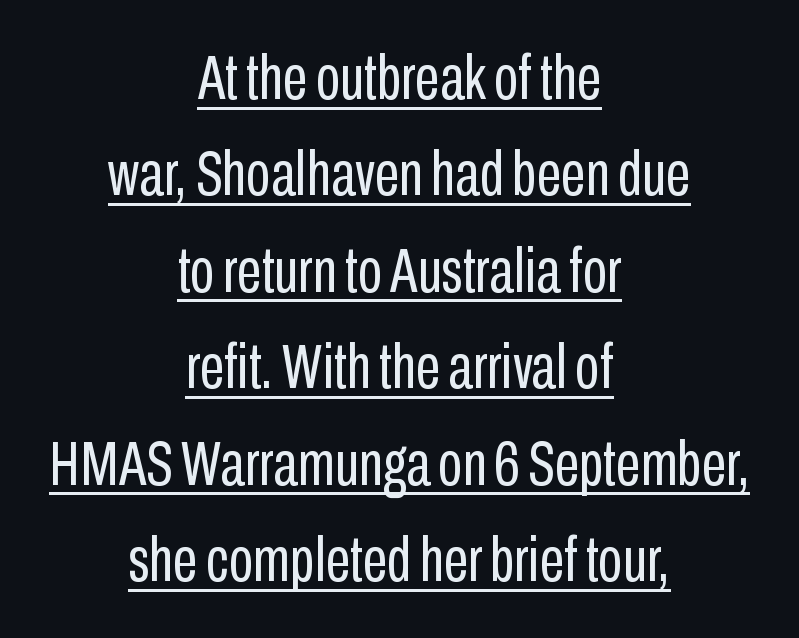
{"serif": "no", "italic": "no", "bold": "no", "weight": "regular", "width": "condensed", "stroke_contrast": "low", "x_height": "medium", "monospaced": "no", "underline": "yes", "align": "center", "line_spacing": "normal", "line_spacing_ratio": 1.53, "letter_spacing": "normal", "letter_spacing_em": 0.0, "glyph_px": 63}
